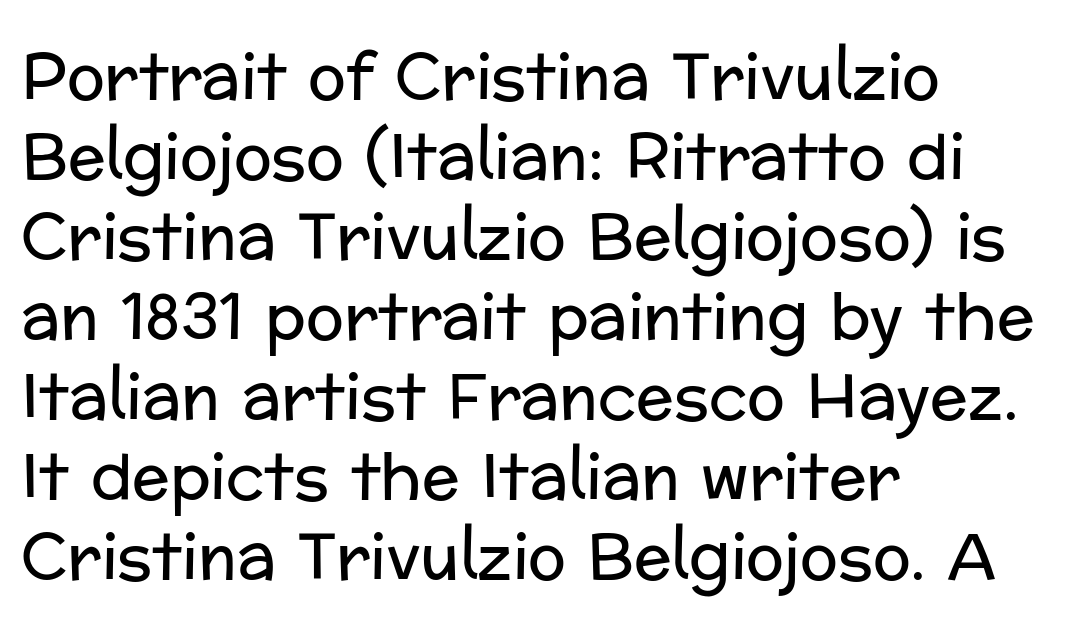
{"serif": "no", "italic": "no", "bold": "no", "weight": "regular", "width": "normal", "stroke_contrast": "low", "x_height": "medium", "monospaced": "no", "underline": "no", "align": "left", "line_spacing": "normal", "line_spacing_ratio": 1.27, "letter_spacing": "normal", "letter_spacing_em": 0.0, "glyph_px": 63}
